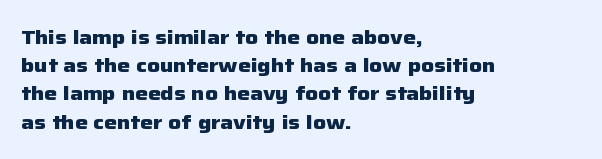
{"italic": "no", "bold": "yes", "underline": "no", "align": "left", "line_spacing": "normal", "line_spacing_ratio": 1.41, "letter_spacing": "normal", "letter_spacing_em": 0.0, "glyph_px": 20}
